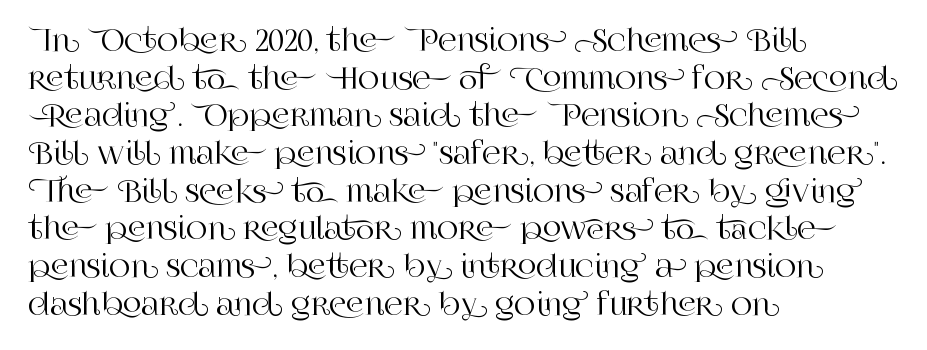
The image shows 29 px serif type, upright; set left-aligned, normal line spacing (1.3x), normal letter spacing, not underlined; high stroke contrast and a large x-height.
